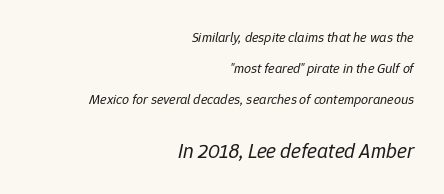
Observe the lean: these are italic letterforms. Type without underlining. Is there much room between lines? Yes — plenty of vertical air separates them. Counters stay open thanks to moderate or lighter strokes. The compositor pushed each line to the right boundary.
